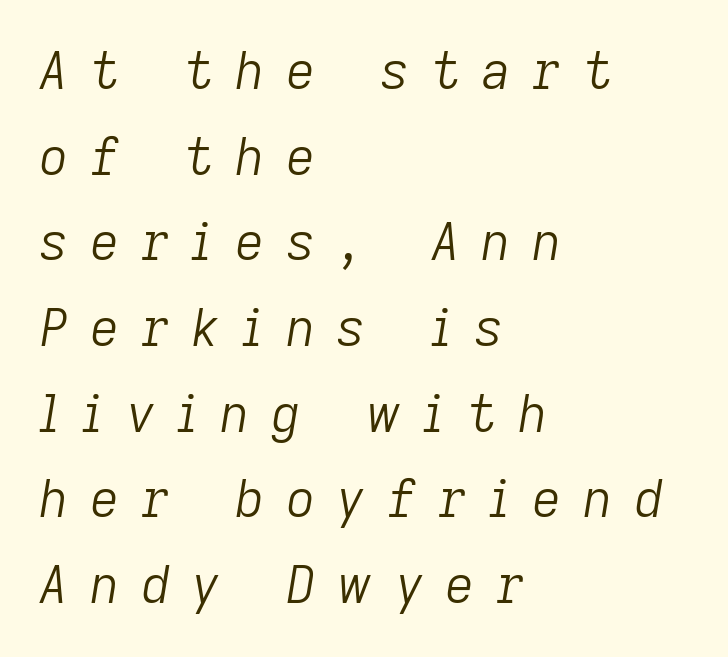
The foot of each line stays bare and open. This sample uses expanded letter spacing, leaving extra air between glyphs. Vertical stems look standard width or narrower in stroke. Would a proofreader flag this as italicized? Yes.
